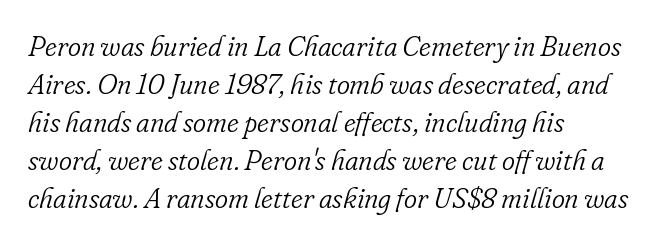
Q: Is the text bold? A: No.
Q: Is the text italic (slanted)? A: Yes, it leans right by about 16 degrees.
Q: Is the typeface a serif or a sans-serif typeface? A: Serif.
Q: Is the text underlined? A: No.
Q: How is the paragraph aligned? A: Left-aligned.
Q: Is the spacing between letters normal or unusually wide? A: Normal.
Q: Is the spacing between lines tight, normal or loose? A: Normal.
Q: Width (condensed, normal, or wide)? A: Normal.
Q: Stroke contrast? A: Low.
Q: x-height? A: Small.
Q: Monospaced? A: No.
